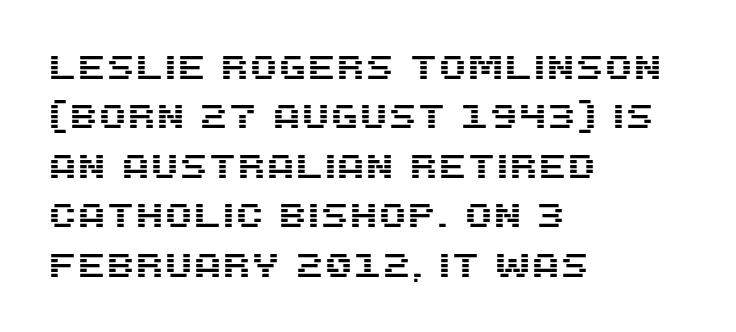
Q: Is the text italic (slanted)? A: No, it is upright.
Q: Is the typeface a serif or a sans-serif typeface? A: Sans-serif.
Q: Is the text underlined? A: No.
Q: How is the paragraph aligned? A: Left-aligned.
Q: Is the spacing between letters normal or unusually wide? A: Normal.
Q: Is the spacing between lines tight, normal or loose? A: Normal.
Q: Width (condensed, normal, or wide)? A: Normal.
Q: Stroke contrast? A: Medium.
Q: x-height? A: Large.
Q: Monospaced? A: No.
